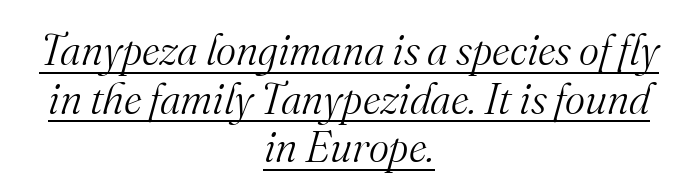
A quiet, ordinary-to-light weight characterises the typeface. A typesetter would label this face a serif. Teacher's note: observe the equal gaps on both sides — that is centered alignment. The passage shown leans; its letterforms are oblique. Notice how a bar underscores the lettering throughout.
